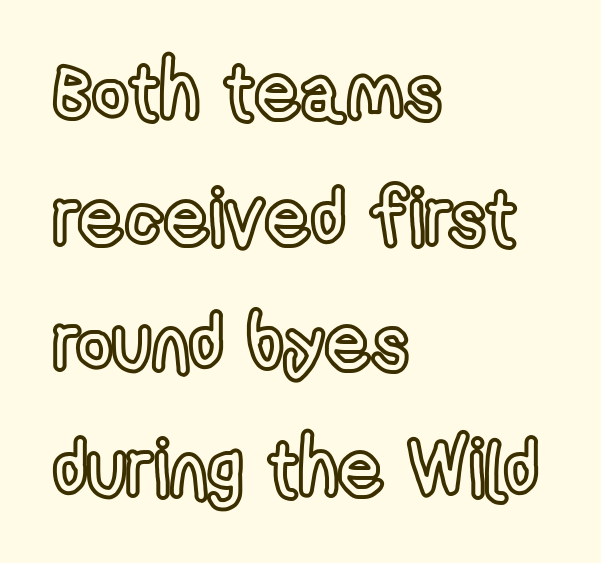
{"italic": "no", "width": "condensed", "x_height": "medium", "monospaced": "no", "underline": "no", "align": "left", "line_spacing": "normal", "line_spacing_ratio": 1.59, "letter_spacing": "normal", "letter_spacing_em": 0.0, "glyph_px": 79}
